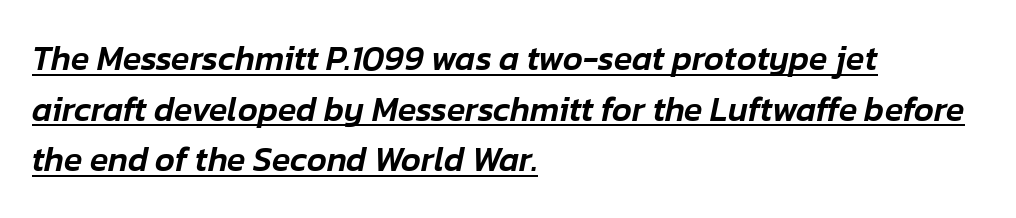
Q: Is the text italic (slanted)? A: Yes, it leans right by about 12 degrees.
Q: Is the text underlined? A: Yes.
Q: How is the paragraph aligned? A: Left-aligned.
Q: Is the spacing between letters normal or unusually wide? A: Normal.
Q: Is the spacing between lines tight, normal or loose? A: Normal.
Q: Width (condensed, normal, or wide)? A: Normal.
Q: Stroke contrast? A: Low.
Q: x-height? A: Medium.
Q: Monospaced? A: No.
